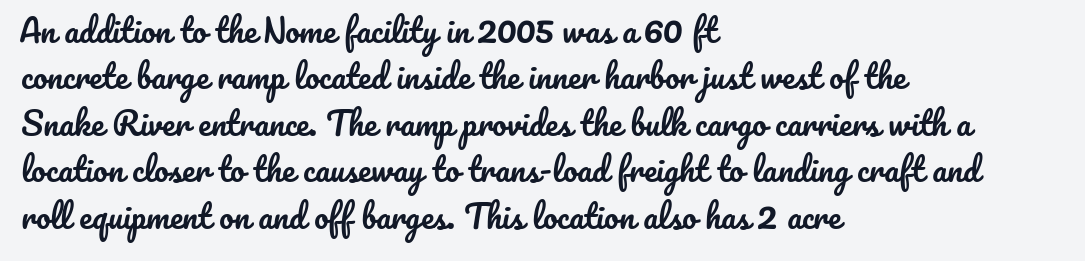
Q: Is the text italic (slanted)? A: Yes.
Q: Is the text underlined? A: No.
Q: How is the paragraph aligned? A: Left-aligned.
Q: Is the spacing between letters normal or unusually wide? A: Normal.
Q: Is the spacing between lines tight, normal or loose? A: Normal.
Q: Width (condensed, normal, or wide)? A: Normal.
Q: Stroke contrast? A: Low.
Q: x-height? A: Small.
Q: Monospaced? A: No.
